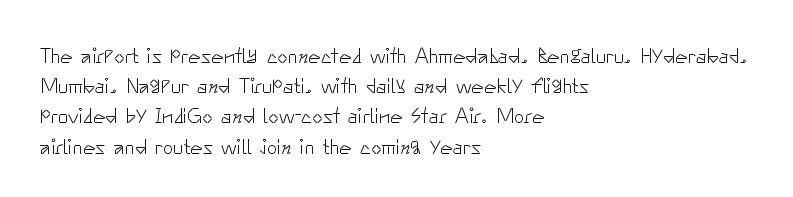
The image shows 21 px text type, upright; set left-aligned, normal line spacing (1.44x), normal letter spacing, not underlined.
